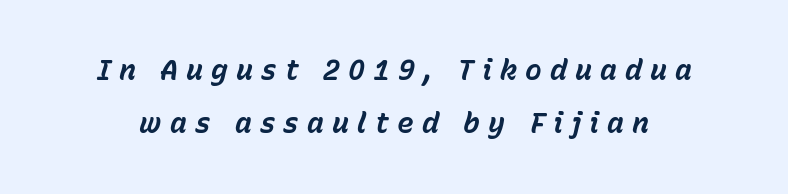
Q: Is the text bold? A: Yes.
Q: Is the text italic (slanted)? A: Yes, it leans right by about 15 degrees.
Q: Is the text underlined? A: No.
Q: Is the spacing between letters normal or unusually wide? A: Unusually wide.
Q: Is the spacing between lines tight, normal or loose? A: Loose.
Q: Width (condensed, normal, or wide)? A: Normal.
Q: Stroke contrast? A: Low.
Q: x-height? A: Medium.
Q: Monospaced? A: No.
